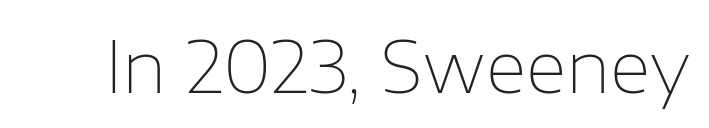
Proportional: the letters do not fall into vertical columns. Spacing between characters is what you'd get straight out of the box. The foot of each line stays bare and open. Type style note: lacks serifs. Stems and bowls with no extra thickness — not bold. Ascenders rise straight up at ninety degrees.
